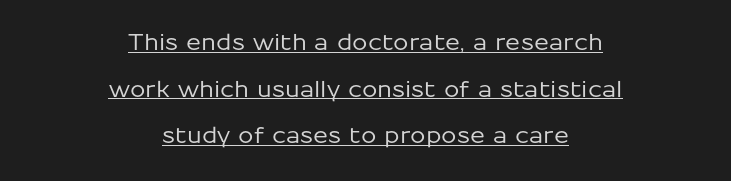
The designer dialed line spacing up above the default. Like a heading marked for emphasis, these lines bear an underscore. A typesetter would mark this as roman, not italic. Observe the ordinary spacing: letters are neighbours, not strangers. Does the copy run flush right? No — it is centered line by line.
